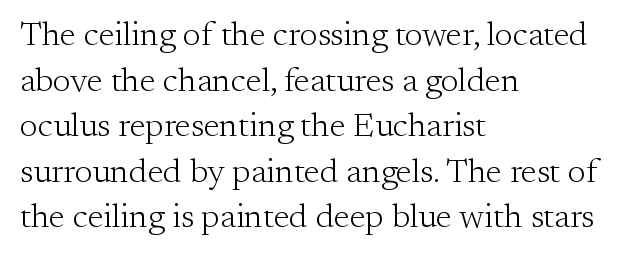
{"serif": "yes", "italic": "no", "bold": "no", "weight": "light", "width": "normal", "stroke_contrast": "medium", "x_height": "small", "monospaced": "no", "underline": "no", "align": "left", "line_spacing": "normal", "line_spacing_ratio": 1.34, "letter_spacing": "normal", "letter_spacing_em": 0.0, "glyph_px": 34}
